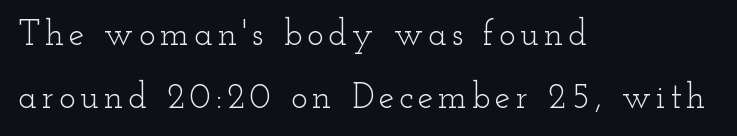
{"serif": "yes", "italic": "no", "bold": "no", "weight": "light", "width": "wide", "stroke_contrast": "low", "x_height": "small", "monospaced": "no", "underline": "no", "align": "left", "line_spacing_ratio": 1.81, "glyph_px": 35}
